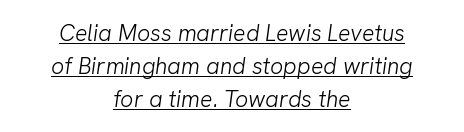
{"bold": "no", "underline": "yes", "align": "center", "line_spacing": "normal", "line_spacing_ratio": 1.43, "letter_spacing": "normal", "letter_spacing_em": 0.0, "glyph_px": 23}
